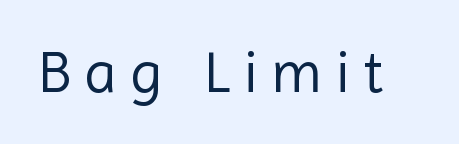
In terms of letterspacing, this is a distinctly airy, spread setting. These lines are rendered in a variable-pitch font. Type without underlining. The characters display no serif detailing; their extremities are plain. Weight: in the light-to-regular range.
